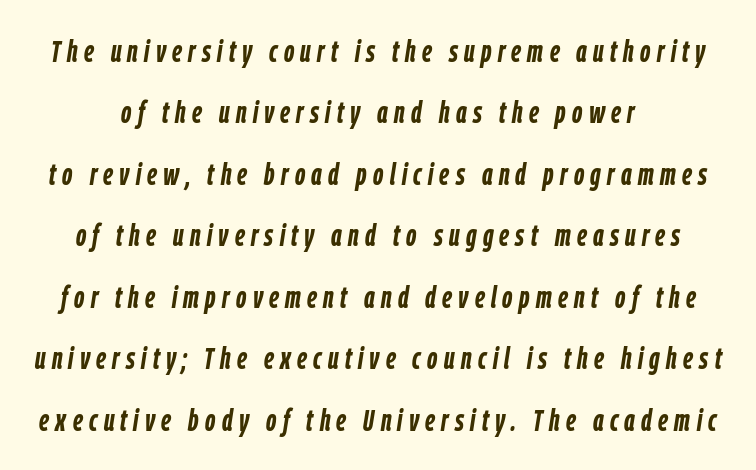
Q: Is the text bold? A: Yes.
Q: Is the text italic (slanted)? A: Yes, it leans right by about 9 degrees.
Q: Is the text underlined? A: No.
Q: Is the spacing between letters normal or unusually wide? A: Unusually wide.
Q: Is the spacing between lines tight, normal or loose? A: Loose.
Q: Width (condensed, normal, or wide)? A: Condensed.
Q: Stroke contrast? A: Low.
Q: x-height? A: Medium.
Q: Monospaced? A: No.
